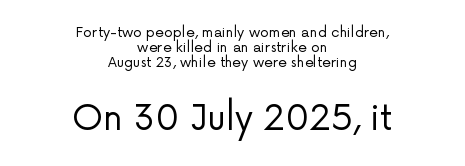
Q: Is the text bold? A: No.
Q: Is the text italic (slanted)? A: No, it is upright.
Q: Is the typeface a serif or a sans-serif typeface? A: Sans-serif.
Q: Is the text underlined? A: No.
Q: How is the paragraph aligned? A: Centered.
Q: Is the spacing between letters normal or unusually wide? A: Normal.
Q: Is the spacing between lines tight, normal or loose? A: Tight.
Q: Which block of text is set in a larger size, the first (top) or the second (bottom)? A: The second (bottom) one.
Q: Width (condensed, normal, or wide)? A: Normal.
Q: Stroke contrast? A: Low.
Q: x-height? A: Medium.
Q: Monospaced? A: No.
